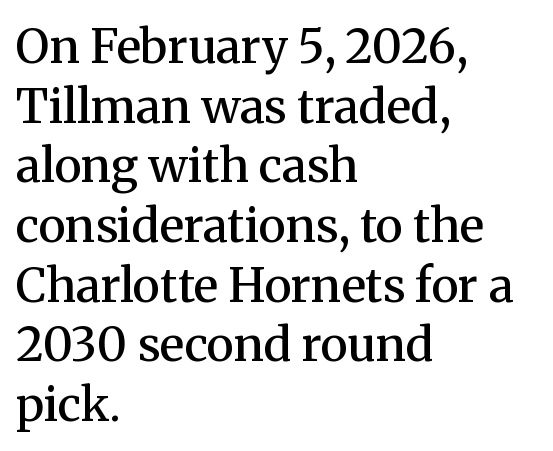
The letters advance in unequal steps, a hallmark of proportional type. This sample uses a serif face. What weight is shown? A semibold, between regular and bold. Standard letterfit; no display-style spreading of the glyphs. Honestly, the row spacing looks completely unremarkable.
